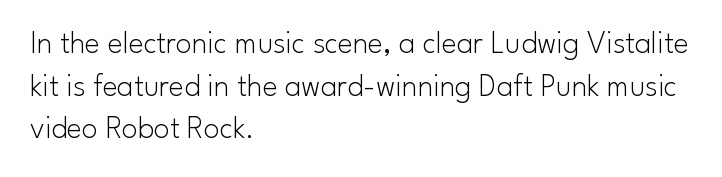
Q: Is the text bold? A: No.
Q: Is the text italic (slanted)? A: No, it is upright.
Q: Is the typeface a serif or a sans-serif typeface? A: Sans-serif.
Q: Is the text underlined? A: No.
Q: How is the paragraph aligned? A: Left-aligned.
Q: Is the spacing between letters normal or unusually wide? A: Normal.
Q: Is the spacing between lines tight, normal or loose? A: Normal.
Q: Width (condensed, normal, or wide)? A: Normal.
Q: Stroke contrast? A: Low.
Q: x-height? A: Small.
Q: Monospaced? A: No.
